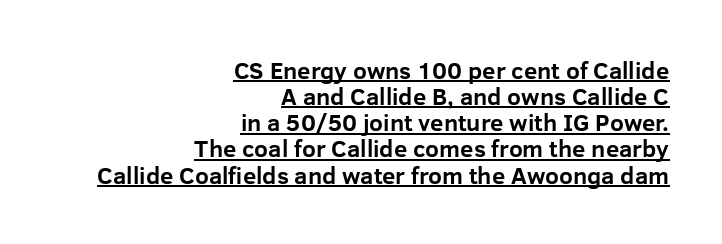
The passage shown stacks its lines with hardly any gap. When letters stand straight like this, we call the style roman or upright. Students, observe the line beneath the letters — that is underlining. The rendering uses a bold face; every stroke is thick and dark. The lines are quadded right. Tracking here is standard; glyphs follow each other at the usual distance.
